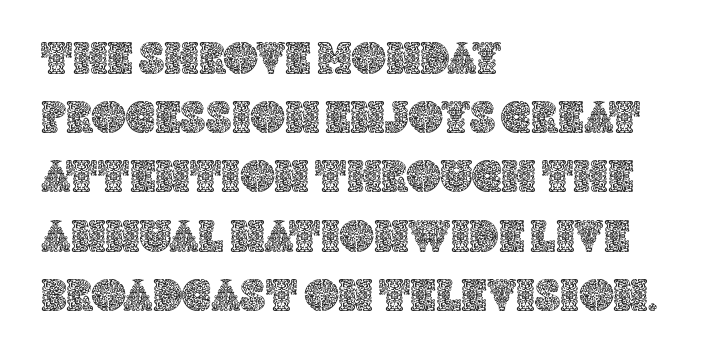
Q: Is the text italic (slanted)? A: No, it is upright.
Q: Is the text underlined? A: No.
Q: How is the paragraph aligned? A: Left-aligned.
Q: Is the spacing between letters normal or unusually wide? A: Normal.
Q: Is the spacing between lines tight, normal or loose? A: Normal.
Q: Width (condensed, normal, or wide)? A: Normal.
Q: x-height? A: Large.
Q: Monospaced? A: No.
